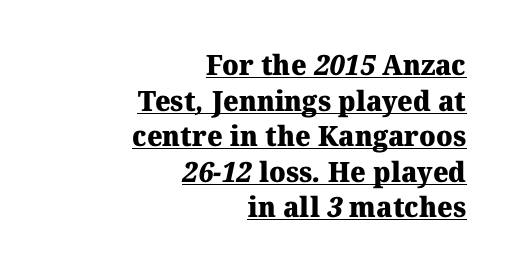
The image shows 28 px heavy serif type; set right-aligned, normal line spacing (1.27x), normal letter spacing, underlined; medium stroke contrast and a medium x-height.
